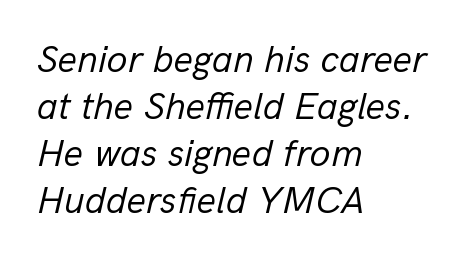
You can tell it's italic because the verticals aren't actually vertical. This rendering uses left alignment, leaving the right contour irregular. Counters stay open thanks to moderate or lighter strokes. Default kerning and tracking; the words read as compact shapes. Spacing verdict: proportional, widths tailored to each character.
